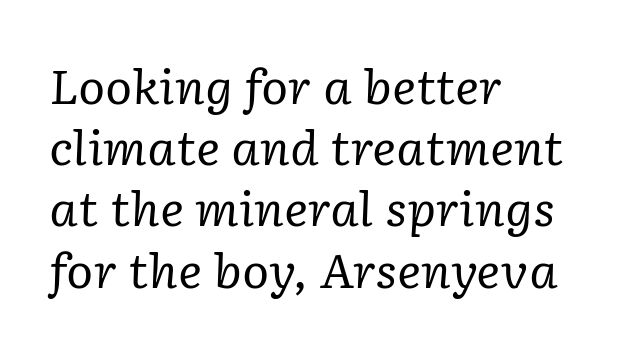
The image shows 46 px regular-weight serif type, italic (leaning right); set left-aligned, normal line spacing (1.33x), normal letter spacing, not underlined; low stroke contrast and a medium x-height.
